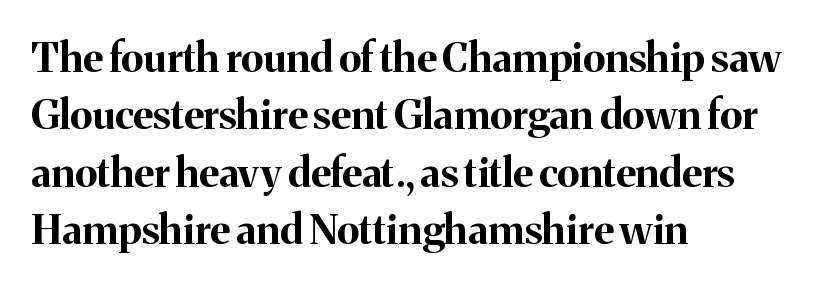
{"serif": "yes", "italic": "no", "bold": "yes", "weight": "bold", "width": "normal", "stroke_contrast": "medium", "x_height": "medium", "monospaced": "no", "underline": "no", "align": "left", "line_spacing": "normal", "line_spacing_ratio": 1.4, "letter_spacing": "normal", "letter_spacing_em": 0.0, "glyph_px": 41}
